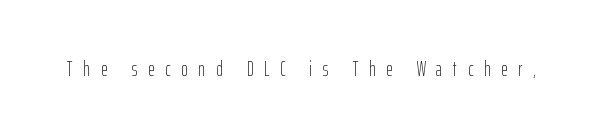
Q: Is the text bold? A: No.
Q: Is the text italic (slanted)? A: No, it is upright.
Q: Is the text underlined? A: No.
Q: Is the spacing between letters normal or unusually wide? A: Unusually wide.
